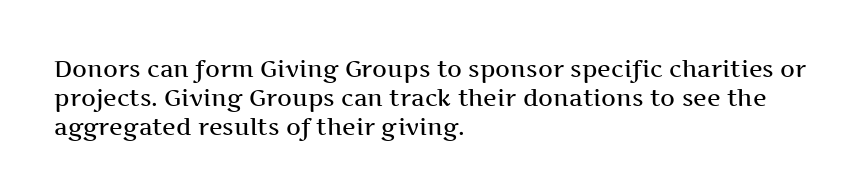
These lines keep a tight, regular rhythm from letter to letter. Horizontally, the lines are justified to the leading edge only. Normally led — the rows are evenly, conventionally spaced. The axis of the letterforms is exactly vertical. Bold? Not quite — semibold, heavier than regular but stopping short.
